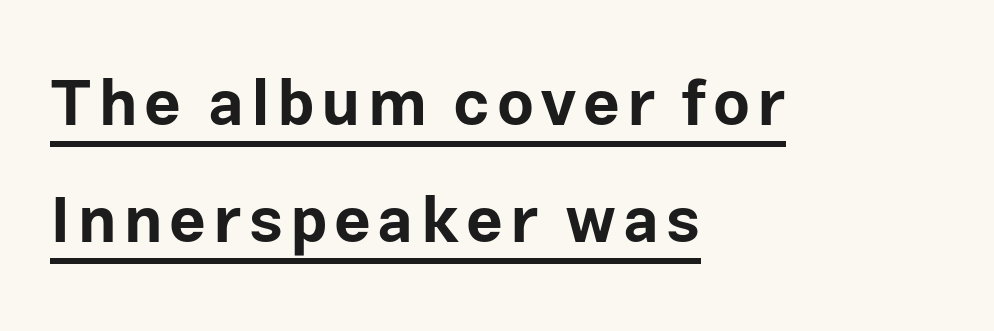
Q: Is the text bold? A: Yes.
Q: Is the text italic (slanted)? A: No, it is upright.
Q: Is the typeface a serif or a sans-serif typeface? A: Sans-serif.
Q: Is the text underlined? A: Yes.
Q: How is the paragraph aligned? A: Left-aligned.
Q: Width (condensed, normal, or wide)? A: Normal.
Q: Stroke contrast? A: Low.
Q: x-height? A: Medium.
Q: Monospaced? A: No.
